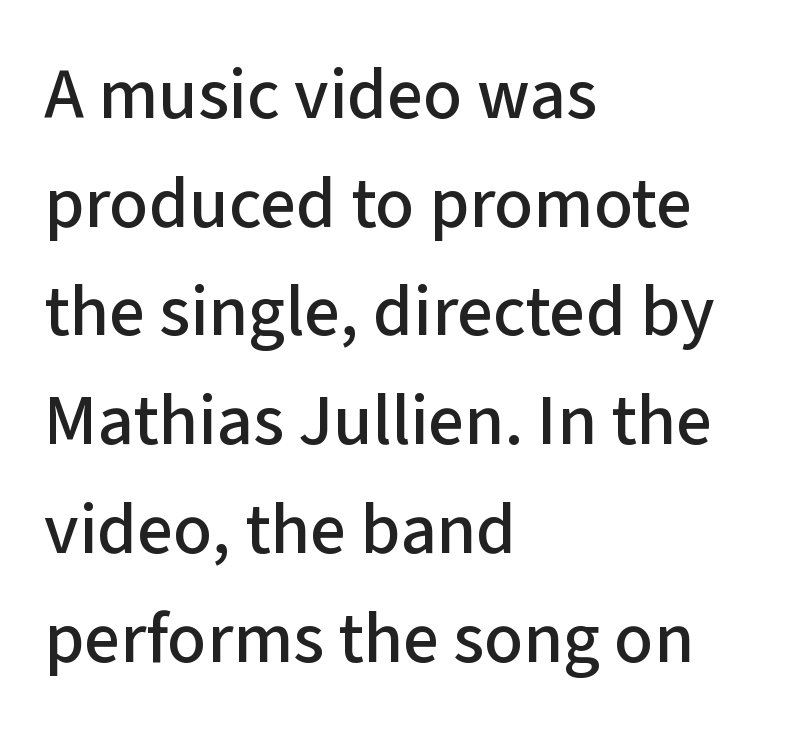
The image shows 72 px sans-serif type, upright; set left-aligned, normal line spacing (1.51x), normal letter spacing, not underlined; low stroke contrast and a medium x-height.
